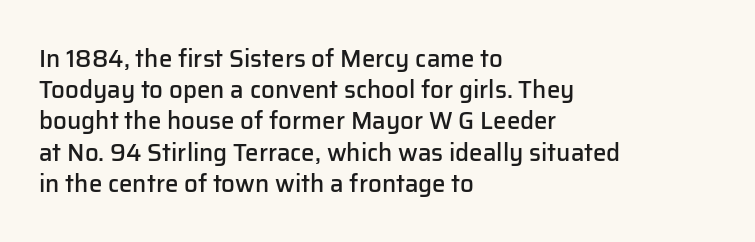
Students, this is semibold: more ink than regular, less than bold. Letter spacing: default. Any mark beneath the type? The region is blank. Rows of type keep a routine distance in the vertical direction. These lines are set flush left with a ragged right edge. Posture: straight, roman, zero tilt.
